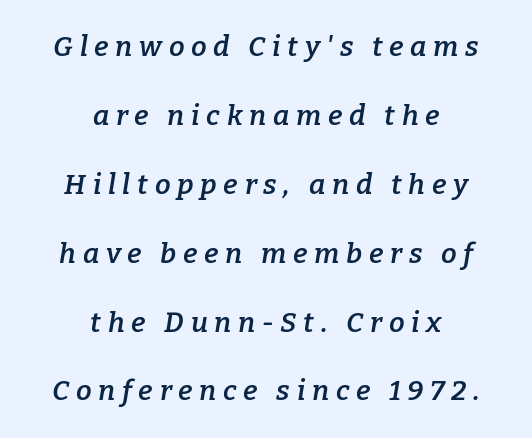
Is the type slanted? Yes — the strokes lean at a clear angle. The characters display serif detailing at their extremities. Rule under the text: the space is simply empty. A typesetter would call this proportional, since set widths differ per character. The rendering positions every line midway between the sides. Whoever set this chose breathing room over compactness in the vertical rhythm.
